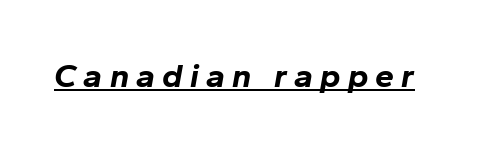
The image shows 34 px bold type, italic (leaning right); set unusually wide letter spacing (+0.21 em), underlined; low stroke contrast and a medium x-height.
